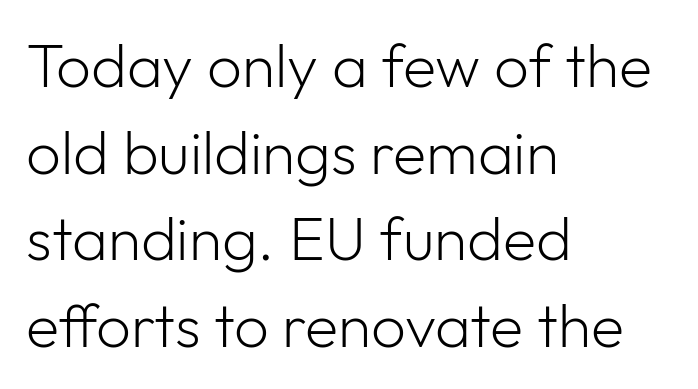
Note the varied advance widths — an 'i' is clearly narrower than an 'm'. The font sits on the lighter half of the weight spectrum, regular included. Characters follow at the spacing the type designer built in. Check under the words: just untouched page.
